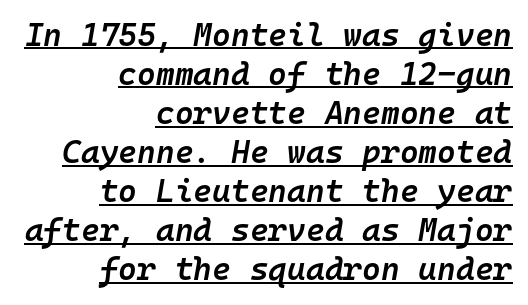
Q: Is the text bold? A: Semi-bold.
Q: Is the text italic (slanted)? A: Yes, it leans right by about 10 degrees.
Q: Is the text underlined? A: Yes.
Q: How is the paragraph aligned? A: Right-aligned.
Q: Is the spacing between letters normal or unusually wide? A: Normal.
Q: Width (condensed, normal, or wide)? A: Normal.
Q: Stroke contrast? A: Low.
Q: x-height? A: Medium.
Q: Monospaced? A: Yes.
